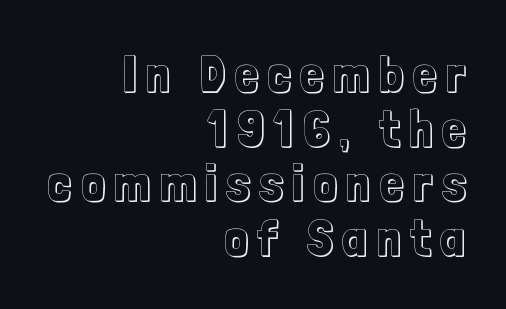
Is this a fixed-width face? No — the glyphs have proportional, varying widths. This rendering features lettering with no underline. In terms of leading, this rendering errs on the cramped side. The lines in this sample share a right terminus and differ only in where they begin. Posture: straight, roman, zero tilt.
